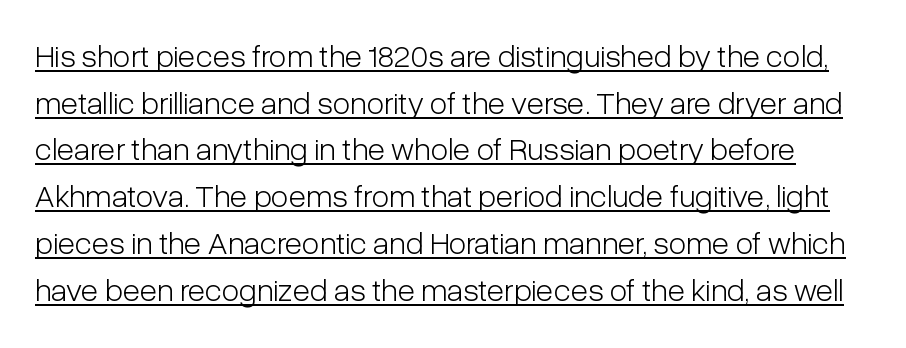
In terms of leading, this rendering sits right in the middle. The cut favours lightness, reaching ordinary text weight at its darkest. No feet cap the strokes, marking this as sans-serif type. Short note: letters normally spaced. These lines are rendered in a variable-pitch font.
